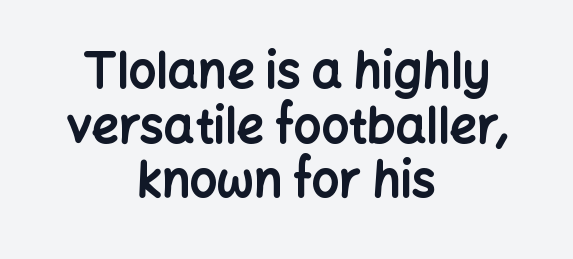
{"serif": "no", "italic": "no", "bold": "yes", "weight": "bold", "width": "normal", "stroke_contrast": "low", "x_height": "medium", "monospaced": "no", "underline": "no", "align": "center", "line_spacing": "tight", "line_spacing_ratio": 1.14, "letter_spacing": "normal", "letter_spacing_em": 0.0, "glyph_px": 48}
